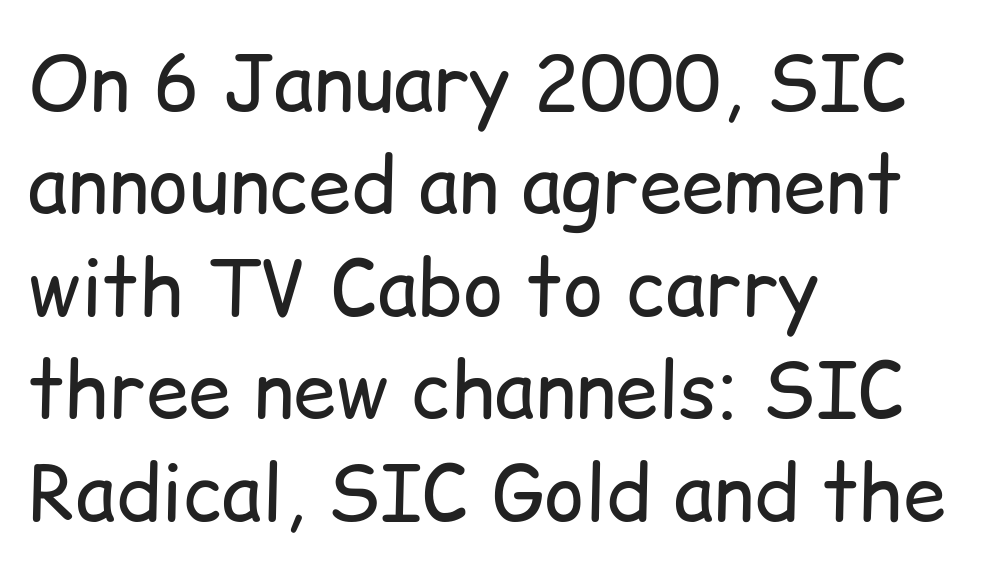
The passage shown is not underscored anywhere. Varying glyph widths throughout — classic text-font behaviour. Notice how the stems are strictly vertical — no italics here. Nothing unusual about the tracking: characters are spaced as the font intends. One-word summary of the alignment: left. These lines are composed in type without serifs.
